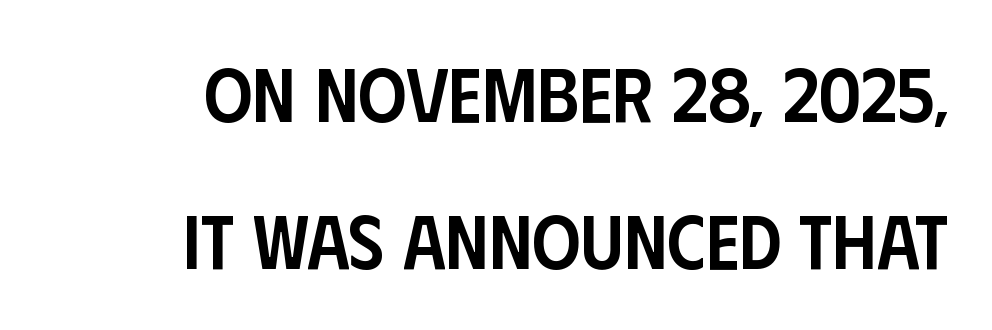
{"serif": "no", "italic": "no", "bold": "semi", "weight": "semibold", "width": "condensed", "stroke_contrast": "low", "x_height": "large", "monospaced": "no", "underline": "no", "align": "right", "line_spacing": "loose", "line_spacing_ratio": 1.94, "letter_spacing": "normal", "letter_spacing_em": 0.0, "glyph_px": 76}
